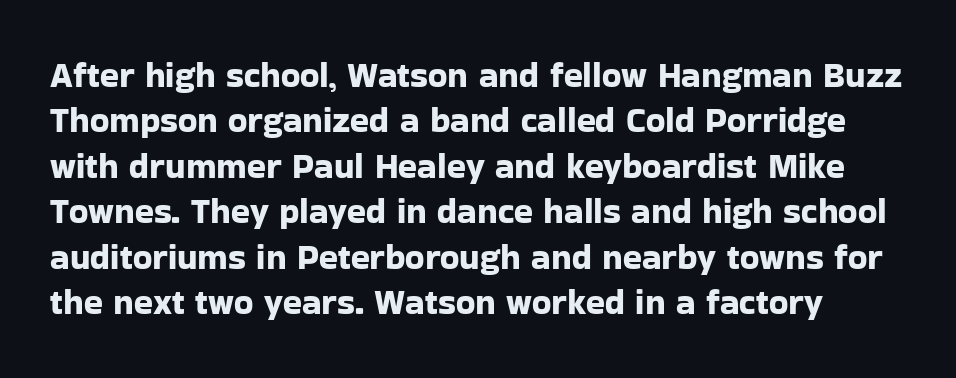
{"serif": "no", "italic": "no", "width": "normal", "stroke_contrast": "low", "x_height": "medium", "monospaced": "no", "underline": "no", "line_spacing": "normal", "line_spacing_ratio": 1.3, "letter_spacing": "normal", "letter_spacing_em": 0.0, "glyph_px": 35}
